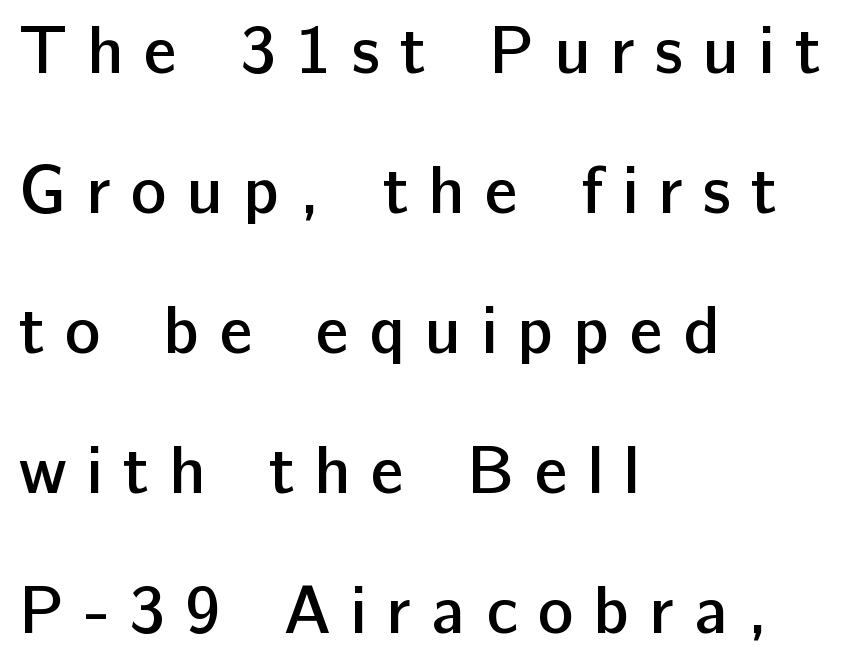
Q: Is the text bold? A: Semi-bold.
Q: Is the text italic (slanted)? A: No, it is upright.
Q: Is the typeface a serif or a sans-serif typeface? A: Sans-serif.
Q: Is the text underlined? A: No.
Q: How is the paragraph aligned? A: Left-aligned.
Q: Is the spacing between letters normal or unusually wide? A: Unusually wide.
Q: Is the spacing between lines tight, normal or loose? A: Loose.
Q: Width (condensed, normal, or wide)? A: Normal.
Q: Stroke contrast? A: Low.
Q: x-height? A: Medium.
Q: Monospaced? A: No.
